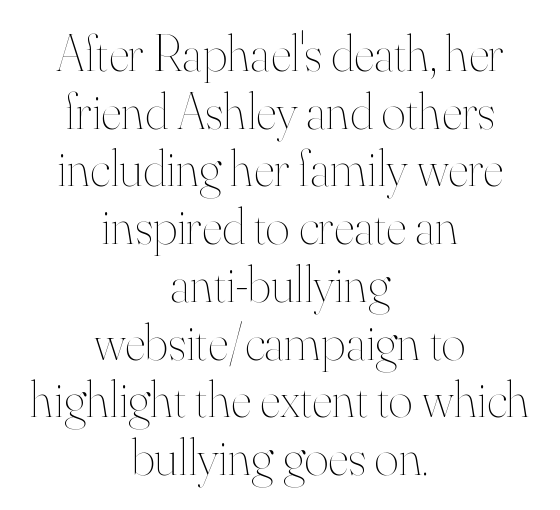
{"italic": "no", "bold": "no", "weight": "thin", "width": "normal", "stroke_contrast": "high", "x_height": "small", "monospaced": "no", "underline": "no", "align": "center", "line_spacing": "tight", "line_spacing_ratio": 1.11, "letter_spacing": "normal", "letter_spacing_em": 0.0, "glyph_px": 52}
